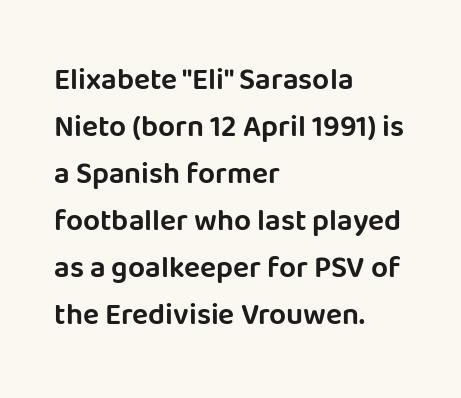
{"serif": "no", "italic": "no", "width": "normal", "stroke_contrast": "low", "x_height": "large", "monospaced": "no", "underline": "no", "align": "left", "line_spacing": "normal", "line_spacing_ratio": 1.57, "letter_spacing": "normal", "letter_spacing_em": 0.0, "glyph_px": 30}
